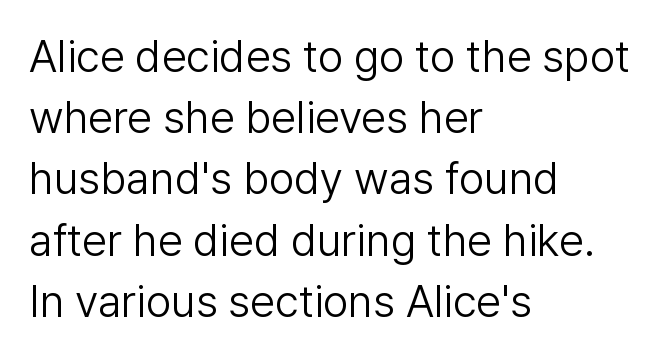
{"serif": "no", "italic": "no", "bold": "no", "weight": "light", "width": "normal", "stroke_contrast": "low", "x_height": "medium", "monospaced": "no", "underline": "no", "align": "left", "line_spacing": "normal", "line_spacing_ratio": 1.36, "letter_spacing": "normal", "letter_spacing_em": 0.0, "glyph_px": 45}
